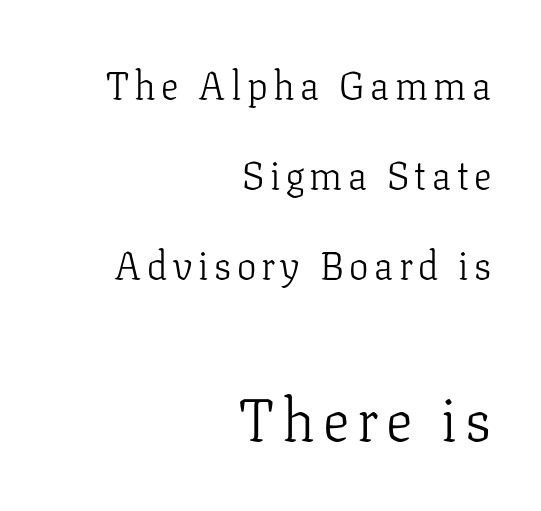
Letters rest on an invisible, unmarked baseline. Vertical strokes here are truly vertical. What's the leading like? Stretched, with rows far apart. These lines are rendered in a variable-pitch font. Here the second block reads like a headline and the first like body copy. Old-style or modern, the face here clearly has serifs.
